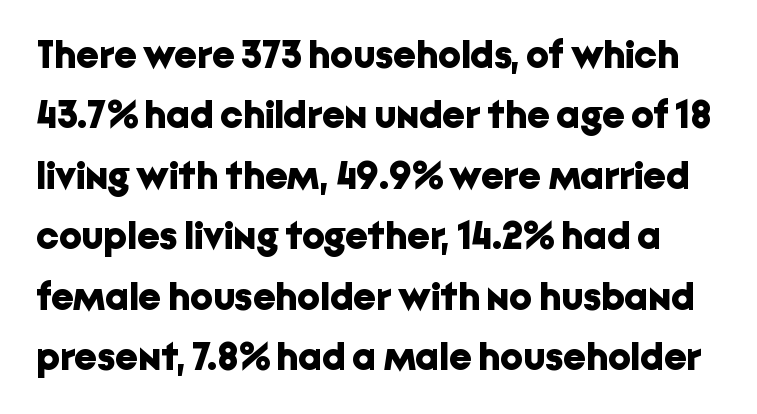
The image shows 40 px bold sans-serif type, upright; set normal line spacing (1.51x), normal letter spacing, not underlined; low stroke contrast and a medium x-height.
